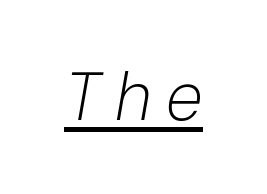
The image shows 67 px light type, italic (leaning right); set unusually wide letter spacing (+0.22 em), underlined; low stroke contrast and a medium x-height.
